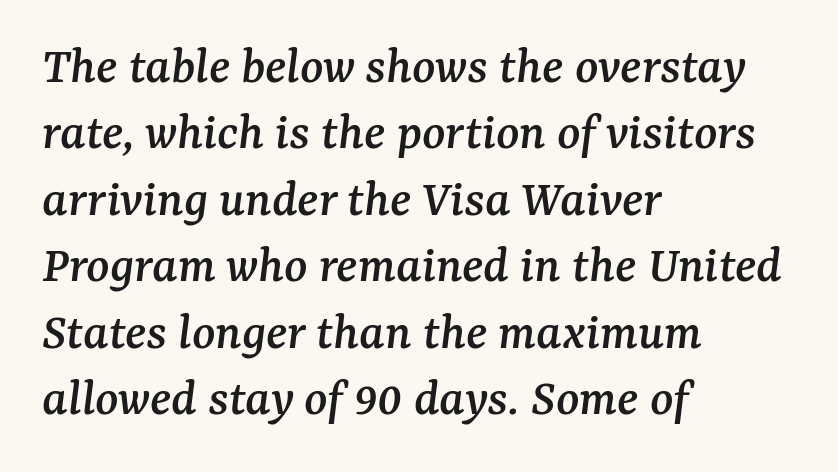
The tracking reads as untouched default to a designer's eye. The passage shown is typed in a proportional face where columns would drift. Font category for this specimen: serif. Horizontally, the lines are justified to the leading edge only. Lines of text with bare space underneath. This sample uses an oblique cut, with every glyph tilted off the vertical.
